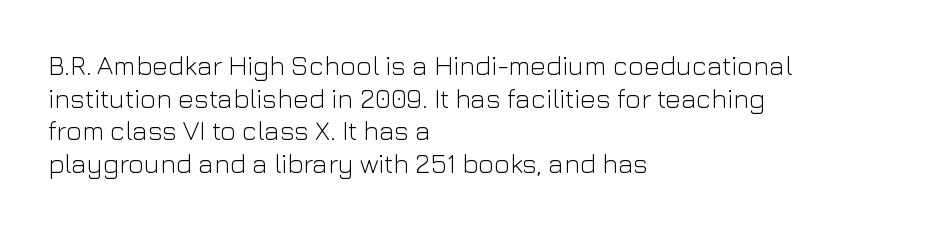
{"italic": "no", "bold": "no", "underline": "no", "align": "left", "line_spacing_ratio": 1.21, "letter_spacing": "normal", "letter_spacing_em": 0.0, "glyph_px": 27}
